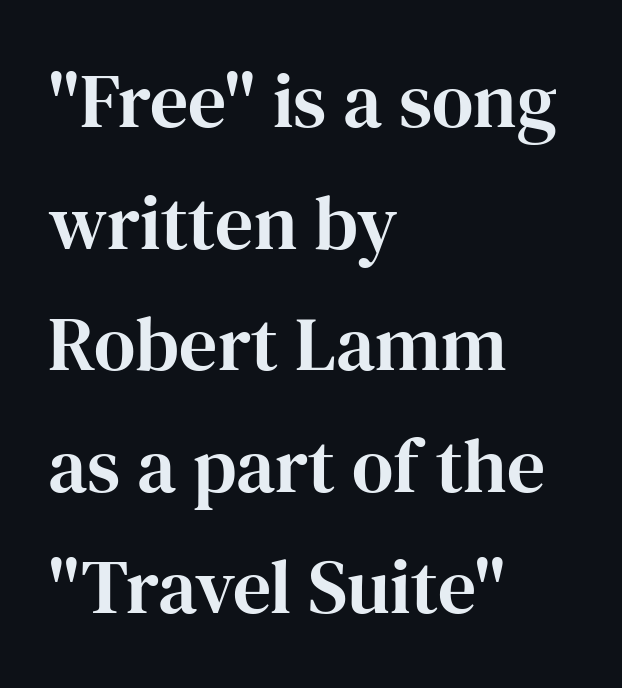
{"serif": "yes", "italic": "no", "width": "normal", "stroke_contrast": "high", "x_height": "medium", "monospaced": "no", "underline": "no", "align": "left", "line_spacing": "normal", "line_spacing_ratio": 1.6, "letter_spacing": "normal", "letter_spacing_em": 0.0, "glyph_px": 76}
